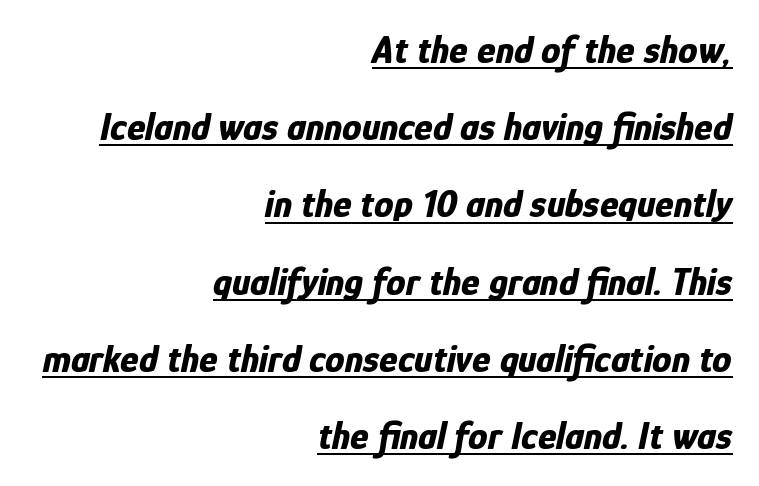
The face used here is proportionally spaced, like ordinary book or web type. Is there an underline? Yes — a line sits under the letters. These lines keep a tight, regular rhythm from letter to letter. The lines in this sample share a right terminus and differ only in where they begin. Would a proofreader flag this as italicized? Yes.
